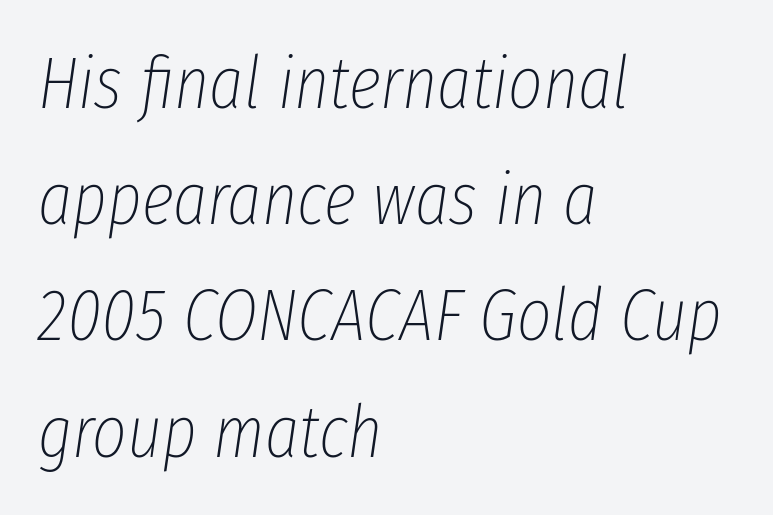
Summary of weight: not heavy and not bold. Here the designer chose a conventional face with non-uniform glyph widths. Lines of text with bare space underneath. The typography opts for an oblique posture over an upright one. A student would call this left alignment; a typographer would say flush left, rag right. Here the glyphs are tracked normally, forming tight word shapes.
